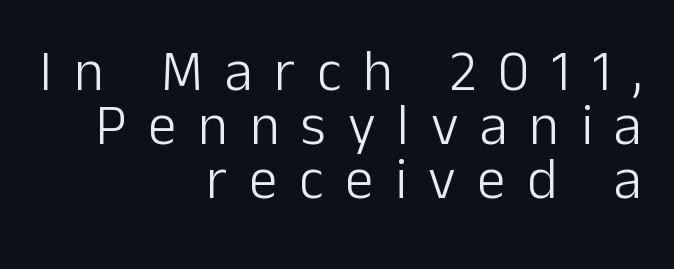
{"serif": "no", "italic": "no", "bold": "no", "weight": "light", "width": "normal", "stroke_contrast": "low", "x_height": "medium", "monospaced": "no", "underline": "no", "align": "right", "line_spacing": "tight", "line_spacing_ratio": 0.95, "letter_spacing": "wide", "letter_spacing_em": 0.38, "glyph_px": 57}
